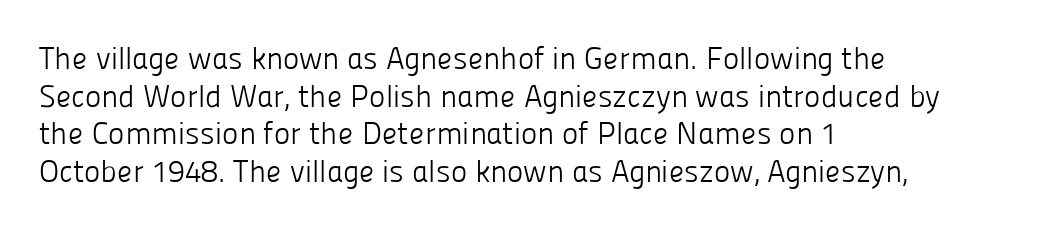
Character widths vary here, with narrow letters taking less room than wide ones. Grotesque or geometric, the face here clearly has no serifs. The strokes carry an ordinary text weight at most. Layout note: lines flush left. The glyphs are unaccompanied by any horizontal stroke below them.
